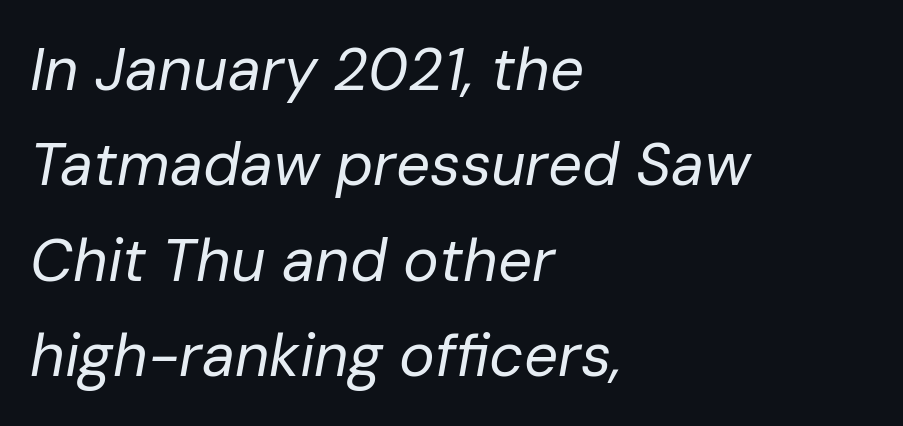
Q: Is the text bold? A: No.
Q: Is the text italic (slanted)? A: Yes, it leans right by about 10 degrees.
Q: Is the text underlined? A: No.
Q: How is the paragraph aligned? A: Left-aligned.
Q: Is the spacing between letters normal or unusually wide? A: Normal.
Q: Is the spacing between lines tight, normal or loose? A: Normal.
Q: Width (condensed, normal, or wide)? A: Normal.
Q: Stroke contrast? A: Low.
Q: x-height? A: Medium.
Q: Monospaced? A: No.
